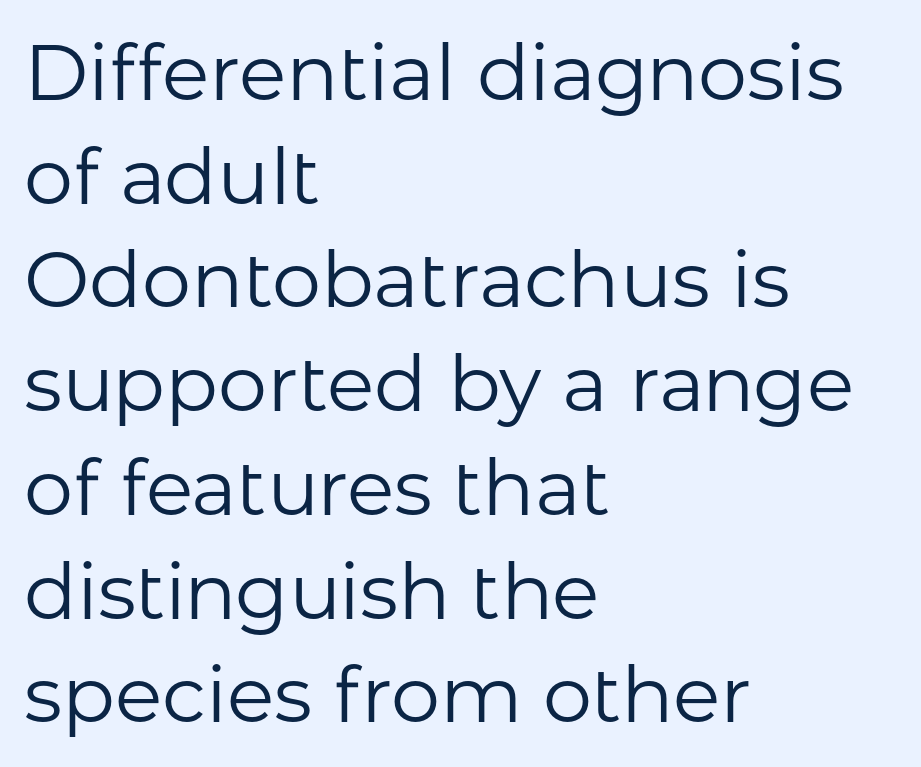
The image shows 78 px regular-weight sans-serif type, upright; set left-aligned, normal line spacing (1.33x), normal letter spacing, not underlined; low stroke contrast and a medium x-height.
